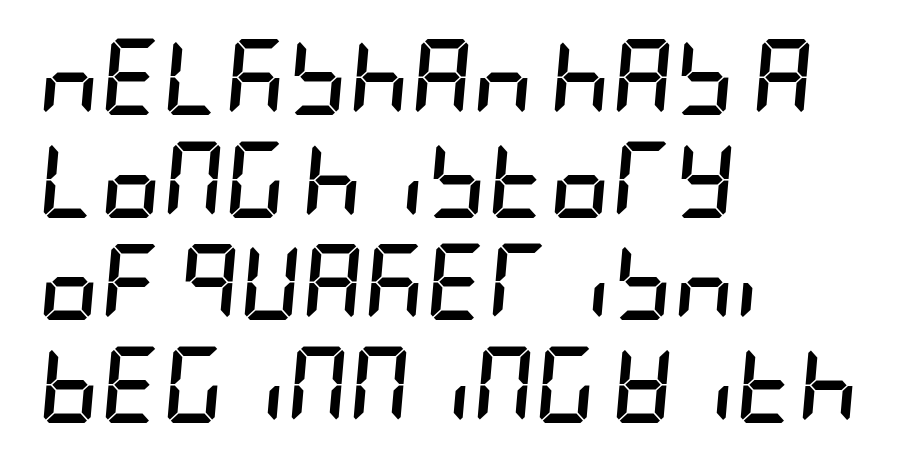
Q: Is the text bold? A: Yes.
Q: Is the text italic (slanted)? A: Yes, it leans right by about 5 degrees.
Q: Is the text underlined? A: No.
Q: How is the paragraph aligned? A: Left-aligned.
Q: Is the spacing between letters normal or unusually wide? A: Normal.
Q: Is the spacing between lines tight, normal or loose? A: Normal.
Q: Width (condensed, normal, or wide)? A: Condensed.
Q: Stroke contrast? A: Low.
Q: x-height? A: Large.
